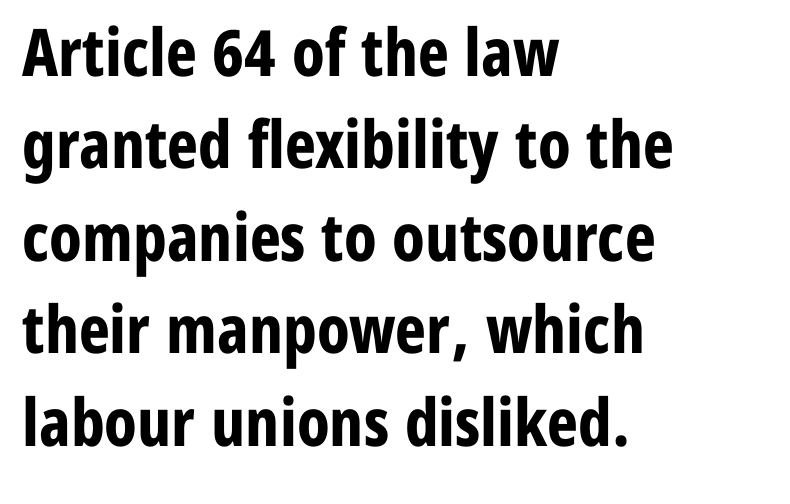
The image shows 66 px bold, condensed sans-serif type, upright; set left-aligned, normal line spacing (1.4x), normal letter spacing, not underlined; low stroke contrast and a medium x-height.
